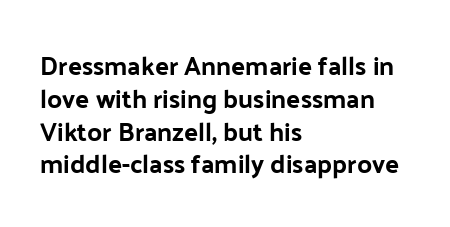
{"italic": "no", "bold": "yes", "underline": "no", "align": "left", "line_spacing": "normal", "line_spacing_ratio": 1.26, "letter_spacing": "normal", "letter_spacing_em": 0.0, "glyph_px": 26}
